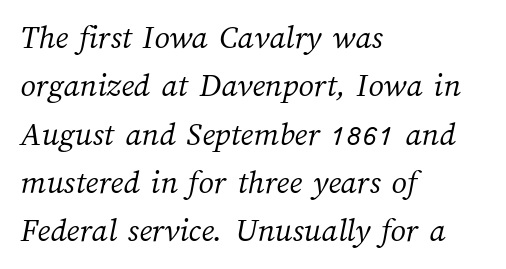
Q: Is the text bold? A: No.
Q: Is the text underlined? A: No.
Q: How is the paragraph aligned? A: Left-aligned.
Q: Is the spacing between letters normal or unusually wide? A: Normal.
Q: Is the spacing between lines tight, normal or loose? A: Normal.
Q: Width (condensed, normal, or wide)? A: Normal.
Q: Stroke contrast? A: Medium.
Q: x-height? A: Medium.
Q: Monospaced? A: No.
